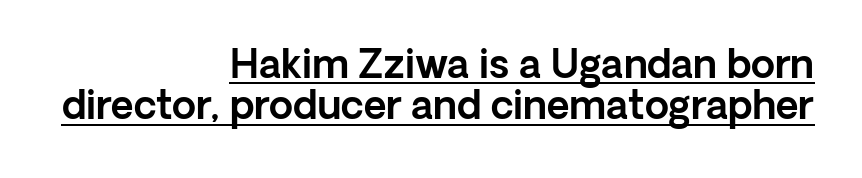
{"serif": "no", "italic": "no", "width": "normal", "x_height": "medium", "monospaced": "no", "underline": "yes", "align": "right", "line_spacing": "tight", "line_spacing_ratio": 1.06, "letter_spacing": "normal", "letter_spacing_em": 0.0, "glyph_px": 39}
